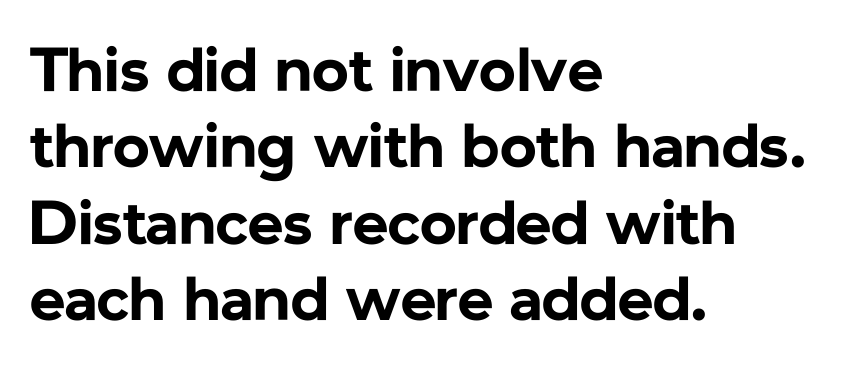
The image shows 62 px bold sans-serif type, upright; set left-aligned, line spacing 1.23x, normal letter spacing, not underlined; low stroke contrast and a medium x-height.
